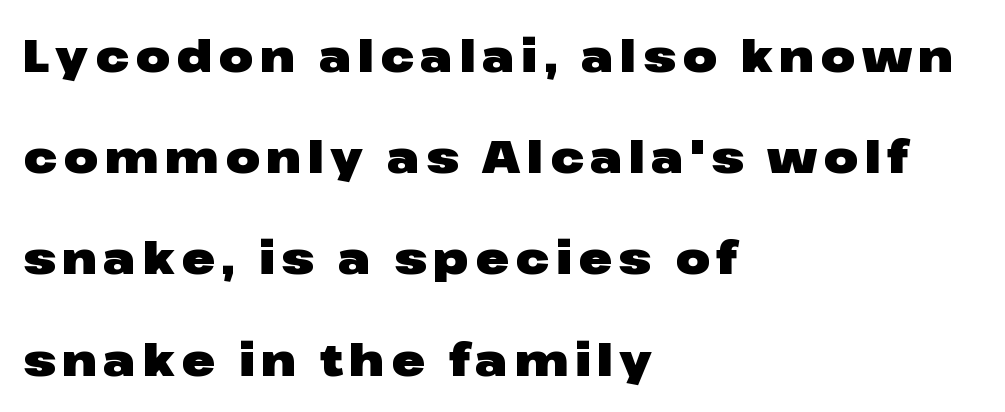
The image shows 45 px heavy, wide sans-serif type, upright; set left-aligned, loose line spacing (2.25x), not underlined; low stroke contrast and a medium x-height.
